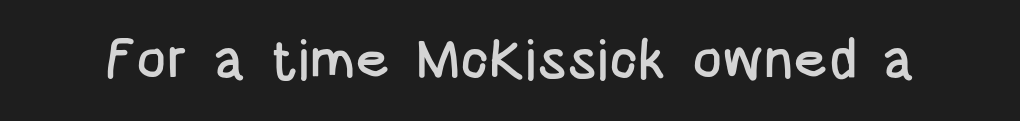
The image shows 56 px condensed sans-serif type, upright; set normal letter spacing, not underlined; low stroke contrast and a large x-height.
